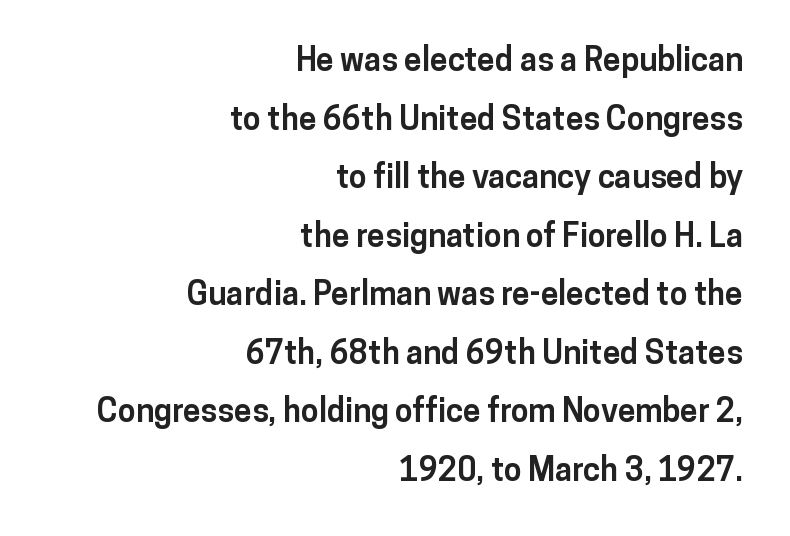
You could not count columns in this text — the font is proportionally spaced. No italicization has been applied; the sample stays upright. Thick stems and heavy bowls — unmistakably bold. Grotesque or geometric, the face here clearly has no serifs. The letters sit at their default tracking, neither squeezed nor spread.
